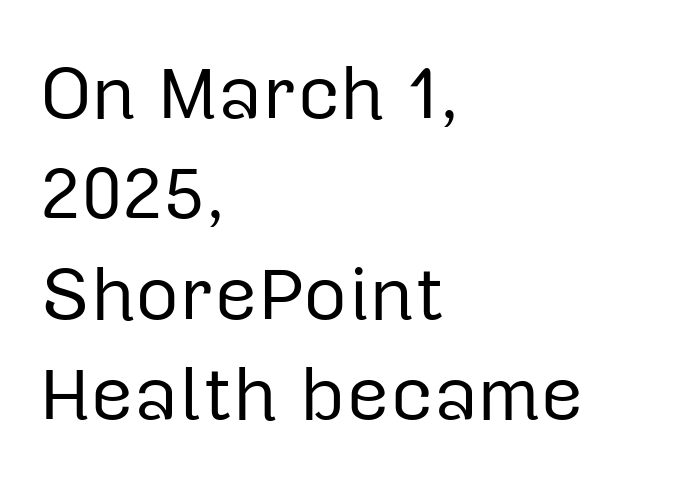
{"serif": "no", "italic": "no", "bold": "no", "weight": "regular", "width": "normal", "stroke_contrast": "low", "x_height": "medium", "monospaced": "no", "underline": "no", "align": "left", "line_spacing": "normal", "line_spacing_ratio": 1.32, "letter_spacing": "normal", "letter_spacing_em": 0.0, "glyph_px": 76}
